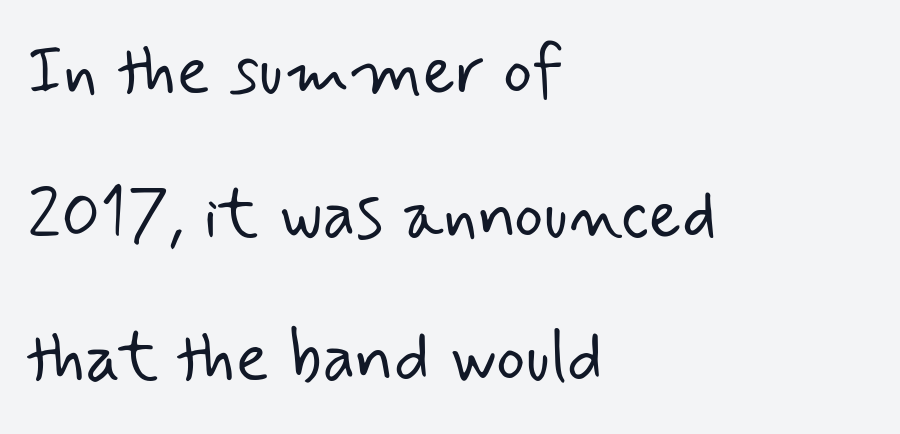
The gaps between neighbouring characters are ordinary and unremarkable. Underline: absent. The face used here is a sans, in the tradition of grotesques and geometrics. Stems here are at most as thick as an everyday book face. This rendering uses left alignment, leaving the right contour irregular.
